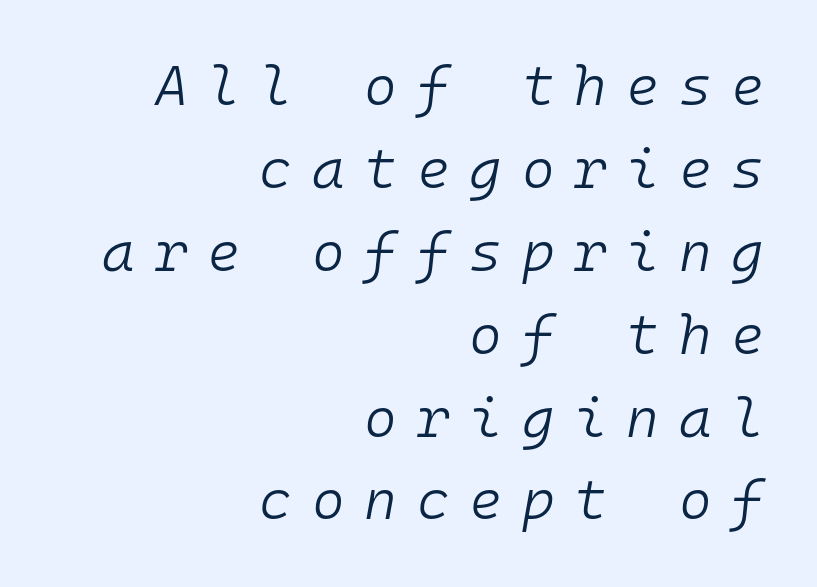
The image shows 56 px light type, italic (leaning right), monospaced; set right-aligned, normal line spacing (1.48x), unusually wide letter spacing (+0.35 em), not underlined; low stroke contrast and a medium x-height.
